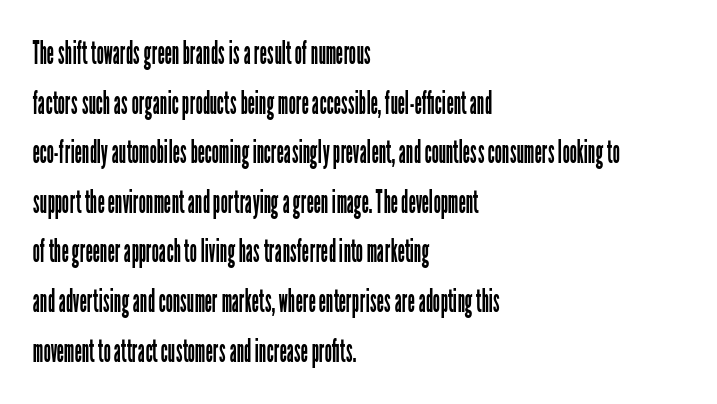
Q: Is the text bold? A: No.
Q: Is the text italic (slanted)? A: No, it is upright.
Q: Is the typeface a serif or a sans-serif typeface? A: Sans-serif.
Q: Is the text underlined? A: No.
Q: How is the paragraph aligned? A: Left-aligned.
Q: Is the spacing between letters normal or unusually wide? A: Normal.
Q: Is the spacing between lines tight, normal or loose? A: Normal.
Q: Width (condensed, normal, or wide)? A: Condensed.
Q: Stroke contrast? A: Low.
Q: x-height? A: Medium.
Q: Monospaced? A: No.
